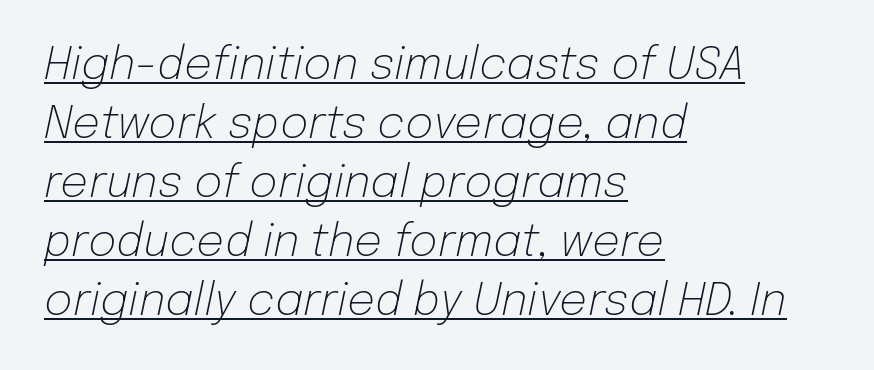
A typesetter would call this zero additional tracking. Think of a printed novel: that variable character pitch is what you see here. On a weight scale, this lands at 450 or below. The text carries the slant typical of an italic or oblique font.
